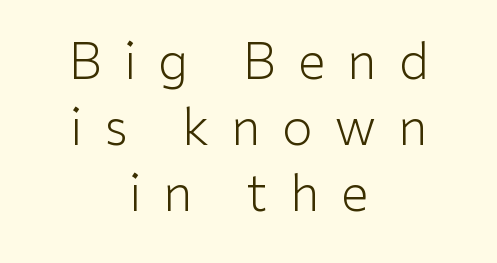
Q: Is the text bold? A: No.
Q: Is the text italic (slanted)? A: No, it is upright.
Q: Is the typeface a serif or a sans-serif typeface? A: Sans-serif.
Q: Is the text underlined? A: No.
Q: How is the paragraph aligned? A: Centered.
Q: Is the spacing between letters normal or unusually wide? A: Unusually wide.
Q: Is the spacing between lines tight, normal or loose? A: Normal.
Q: Width (condensed, normal, or wide)? A: Normal.
Q: Stroke contrast? A: Low.
Q: x-height? A: Medium.
Q: Monospaced? A: No.
